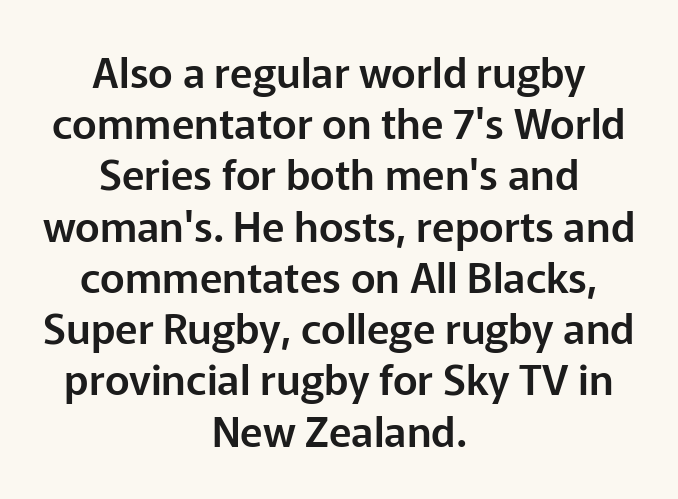
Style check: upright. No extra tracking has been applied to these lines. The passage shown is typed in a proportional face where columns would drift. Rule under the text: the space is simply empty. Each line is balanced around a shared central axis.
